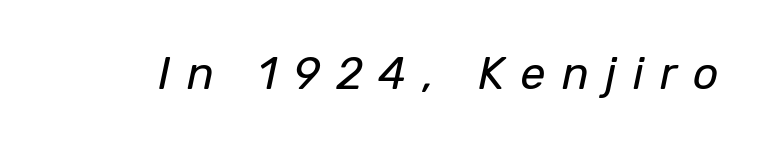
The image shows 45 px regular-weight type, italic (leaning right); set unusually wide letter spacing (+0.36 em), not underlined; low stroke contrast and a medium x-height.
